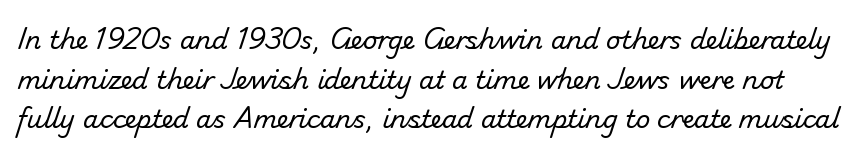
{"bold": "no", "underline": "no", "line_spacing": "normal", "line_spacing_ratio": 1.59, "letter_spacing": "normal", "letter_spacing_em": 0.0, "glyph_px": 25}
